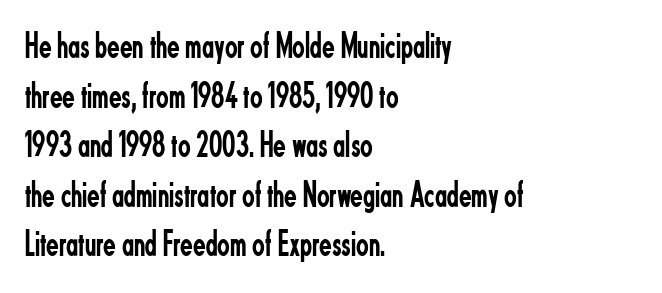
Q: Is the text bold? A: No.
Q: Is the text italic (slanted)? A: No, it is upright.
Q: Is the typeface a serif or a sans-serif typeface? A: Sans-serif.
Q: Is the text underlined? A: No.
Q: How is the paragraph aligned? A: Left-aligned.
Q: Is the spacing between letters normal or unusually wide? A: Normal.
Q: Is the spacing between lines tight, normal or loose? A: Normal.
Q: Width (condensed, normal, or wide)? A: Condensed.
Q: Stroke contrast? A: Low.
Q: x-height? A: Small.
Q: Monospaced? A: No.
